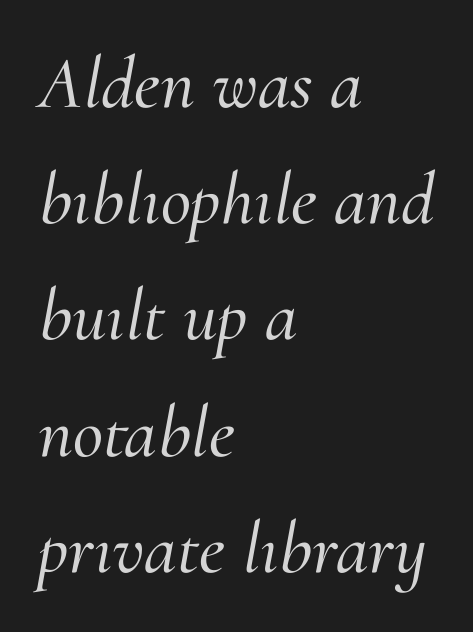
Q: Is the text italic (slanted)? A: Yes, it leans right by about 10 degrees.
Q: Is the typeface a serif or a sans-serif typeface? A: Serif.
Q: Is the text underlined? A: No.
Q: How is the paragraph aligned? A: Left-aligned.
Q: Is the spacing between letters normal or unusually wide? A: Normal.
Q: Is the spacing between lines tight, normal or loose? A: Normal.
Q: Width (condensed, normal, or wide)? A: Normal.
Q: Stroke contrast? A: Medium.
Q: x-height? A: Small.
Q: Monospaced? A: No.
